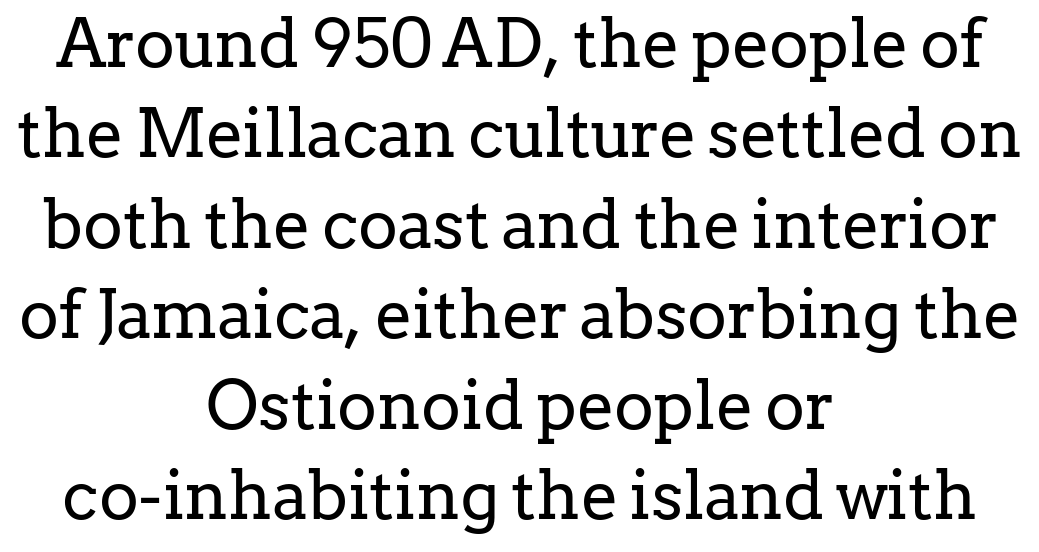
{"serif": "yes", "italic": "no", "bold": "no", "weight": "regular", "width": "normal", "stroke_contrast": "low", "x_height": "medium", "monospaced": "no", "underline": "no", "align": "center", "line_spacing": "normal", "line_spacing_ratio": 1.35, "letter_spacing": "normal", "letter_spacing_em": 0.0, "glyph_px": 67}
